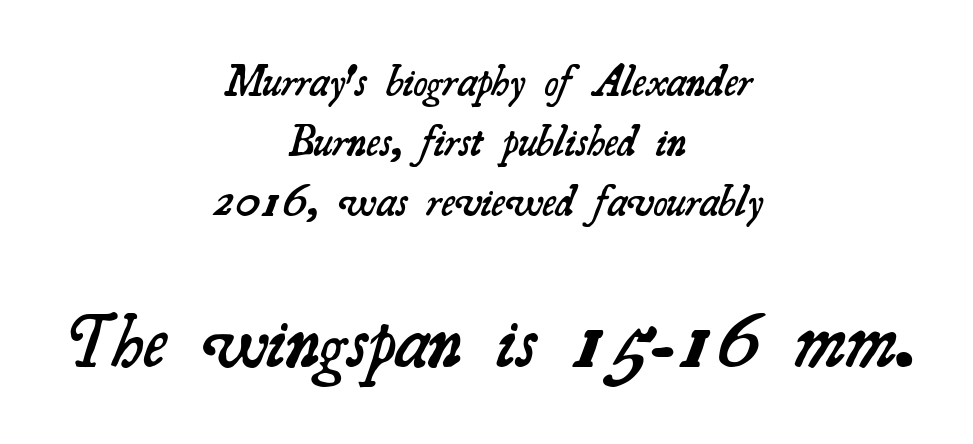
The line-height multiplier appears to be the usual default. Neither beginnings nor endings align; midpoints do. This sample uses a serif face. A somewhat darkened texture: the type is semibold rather than bold. Beneath every word, the page is bare.
